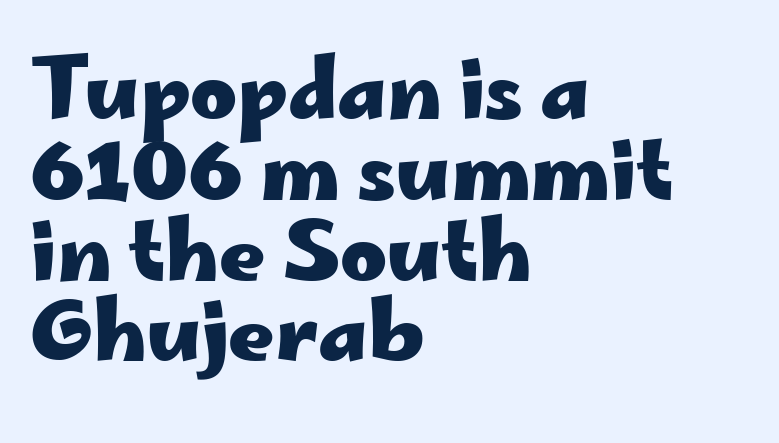
{"serif": "no", "italic": "no", "bold": "yes", "weight": "heavy", "width": "wide", "stroke_contrast": "low", "x_height": "small", "monospaced": "no", "underline": "no", "align": "left", "line_spacing": "tight", "line_spacing_ratio": 1.01, "letter_spacing": "normal", "letter_spacing_em": 0.0, "glyph_px": 80}
